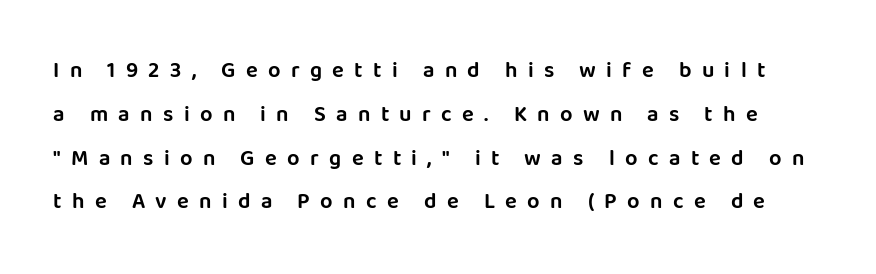
Descenders are the only things crossing below the line. Look at the tracking — it's clearly loosened, letters drifting apart. The block of text is sparse from top to bottom, with ample space between rows. Nope, not italic — everything's standing straight.
